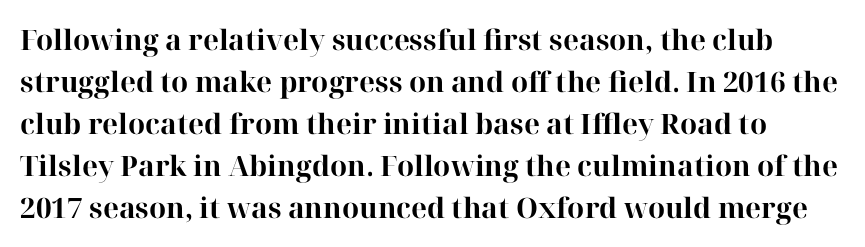
{"serif": "yes", "italic": "no", "bold": "yes", "weight": "bold", "width": "normal", "stroke_contrast": "high", "x_height": "medium", "monospaced": "no", "underline": "no", "line_spacing": "normal", "line_spacing_ratio": 1.5, "letter_spacing": "normal", "letter_spacing_em": 0.0, "glyph_px": 28}
